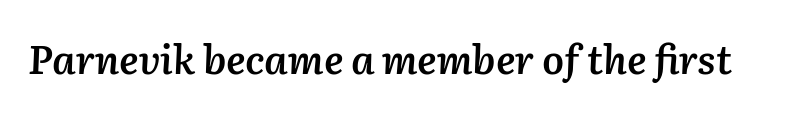
This is moderately heavy type, rendered in semibold. Italic? Definitely — the glyphs are oblique. The face used here is rendered with its standard letterfit. Looks like regular typesetting: each glyph gets only the width it needs. Type without underlining.
